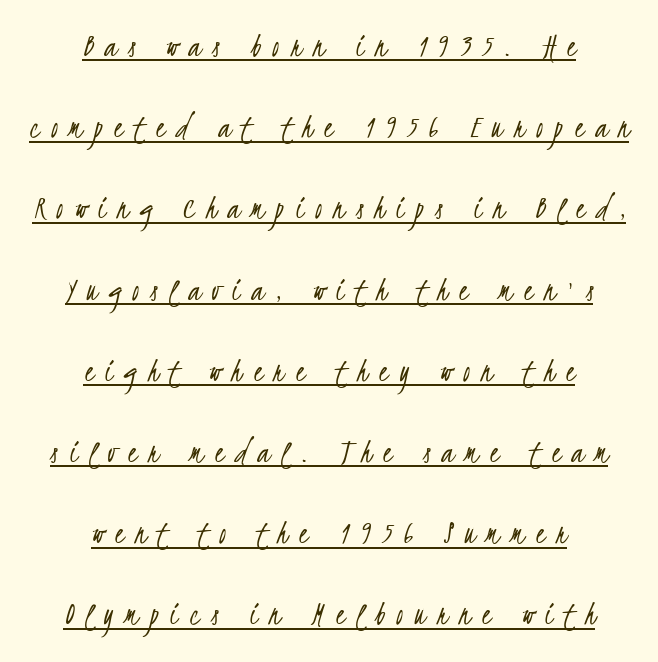
The image shows 35 px light, condensed sans-serif type; set centered, loose line spacing (2.32x), unusually wide letter spacing (+0.33 em), underlined; low stroke contrast and a small x-height.
